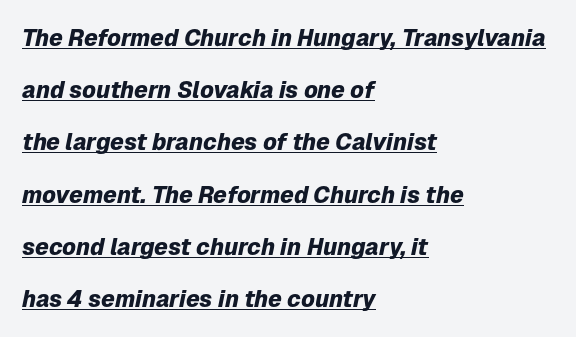
{"italic": "yes", "lean": "right", "slant_degrees": 12, "bold": "yes", "underline": "yes", "align": "left", "line_spacing": "loose", "line_spacing_ratio": 2.27, "letter_spacing": "normal", "letter_spacing_em": 0.0, "glyph_px": 23}
